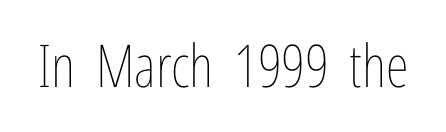
{"italic": "no", "bold": "no", "weight": "thin", "width": "condensed", "stroke_contrast": "low", "x_height": "medium", "monospaced": "no", "underline": "no", "letter_spacing": "normal", "letter_spacing_em": 0.0, "glyph_px": 59}
